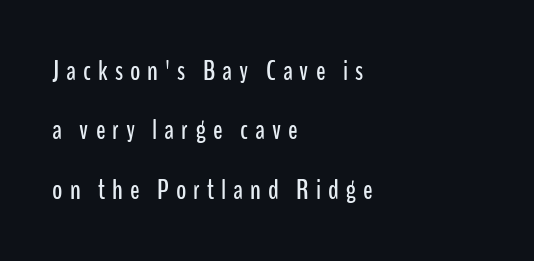
{"serif": "no", "italic": "no", "width": "condensed", "stroke_contrast": "low", "x_height": "medium", "monospaced": "no", "underline": "no", "align": "left", "line_spacing": "loose", "line_spacing_ratio": 2.12, "letter_spacing": "wide", "letter_spacing_em": 0.25, "glyph_px": 28}
